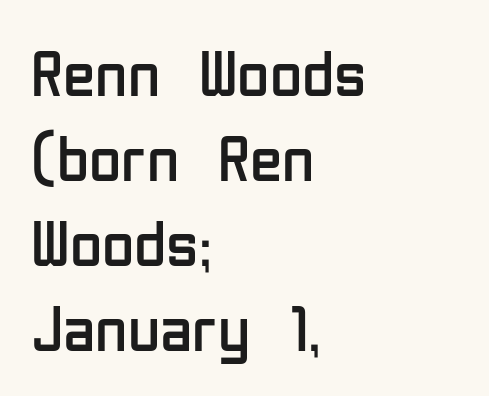
The image shows 66 px regular-weight, condensed sans-serif type, upright; set left-aligned, normal line spacing (1.29x), normal letter spacing, not underlined; low stroke contrast and a medium x-height.
